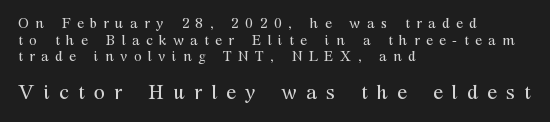
Clear beneath every line of the passage. You get the small type first, then a jump to larger type. This sample uses an upright cut, with every glyph sitting square on the baseline. The letters look calm and open, with moderate or lighter stems. Observe the wide spacing: letters keep a clear distance from each other. Does the copy run flush right? No — it runs flush left.
